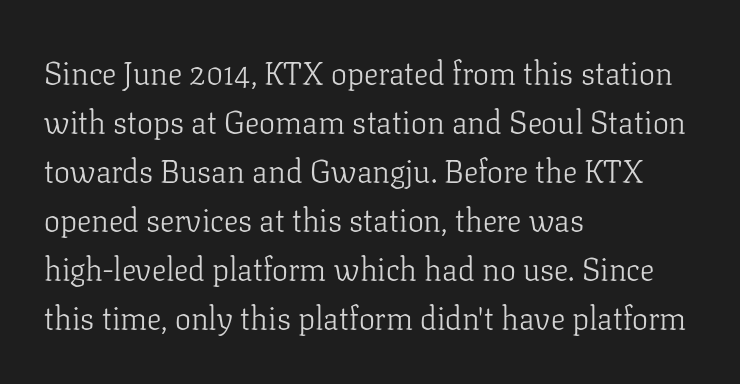
{"serif": "yes", "italic": "no", "bold": "no", "weight": "light", "width": "normal", "stroke_contrast": "low", "x_height": "medium", "monospaced": "no", "underline": "no", "align": "left", "line_spacing": "normal", "line_spacing_ratio": 1.53, "letter_spacing": "normal", "letter_spacing_em": 0.0, "glyph_px": 32}
